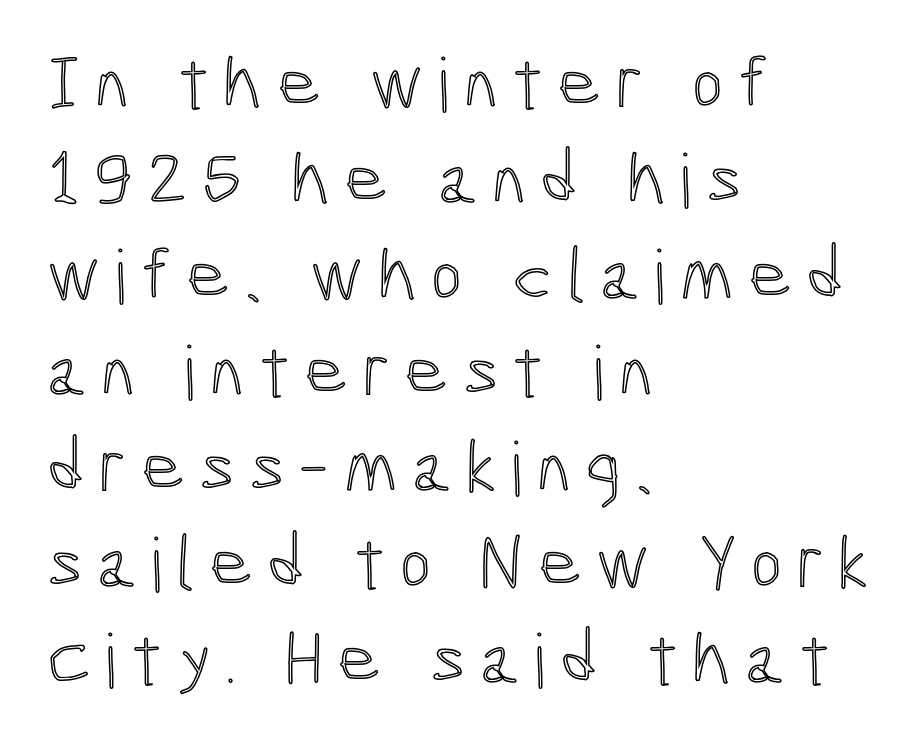
Posture: vertical. The lines sit at an ordinary, default distance from one another. The zone under the glyphs is completely vacant. Here the designer chose a conventional face with non-uniform glyph widths. The typesetter chose a ragged-right arrangement here.
